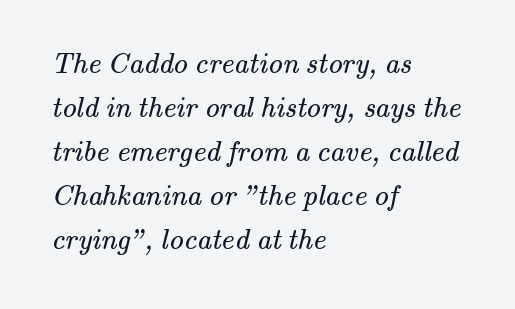
{"serif": "yes", "bold": "no", "weight": "regular", "width": "normal", "stroke_contrast": "medium", "x_height": "small", "monospaced": "no", "underline": "no", "align": "left", "line_spacing": "normal", "line_spacing_ratio": 1.52, "letter_spacing": "normal", "letter_spacing_em": 0.0, "glyph_px": 29}
